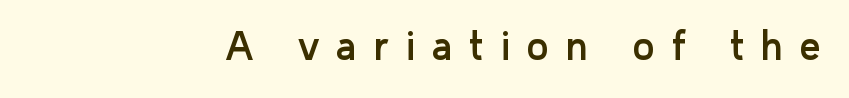
{"serif": "no", "italic": "no", "width": "normal", "stroke_contrast": "low", "x_height": "medium", "monospaced": "no", "underline": "no", "letter_spacing": "wide", "letter_spacing_em": 0.46, "glyph_px": 37}
